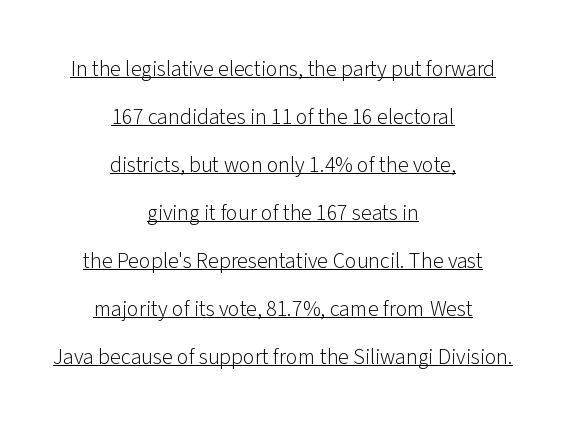
Q: Is the text bold? A: No.
Q: Is the text italic (slanted)? A: No, it is upright.
Q: Is the text underlined? A: Yes.
Q: How is the paragraph aligned? A: Centered.
Q: Is the spacing between letters normal or unusually wide? A: Normal.
Q: Is the spacing between lines tight, normal or loose? A: Loose.
